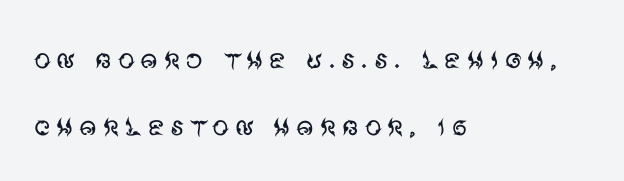
Q: Is the text bold? A: No.
Q: Is the text italic (slanted)? A: No, it is upright.
Q: Is the typeface a serif or a sans-serif typeface? A: Sans-serif.
Q: Is the text underlined? A: No.
Q: How is the paragraph aligned? A: Left-aligned.
Q: Is the spacing between lines tight, normal or loose? A: Loose.
Q: Width (condensed, normal, or wide)? A: Normal.
Q: Stroke contrast? A: Medium.
Q: x-height? A: Large.
Q: Monospaced? A: No.
